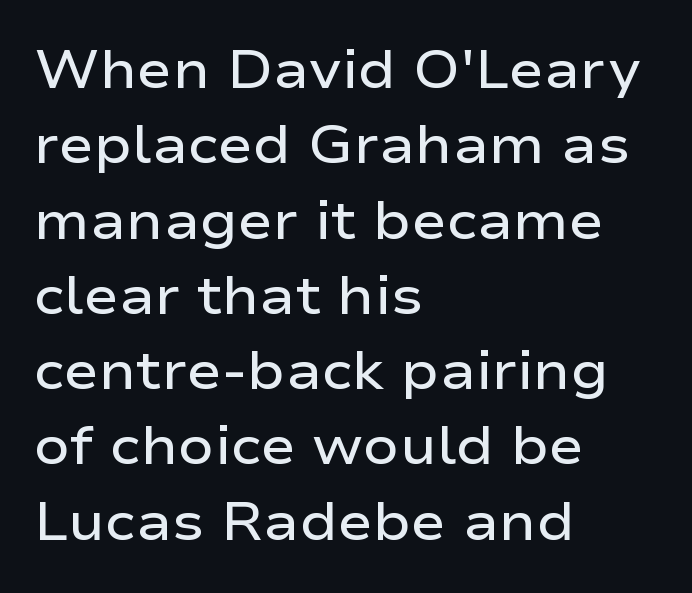
The image shows 53 px semibold, wide sans-serif type, upright; set left-aligned, normal line spacing (1.42x), normal letter spacing, not underlined; low stroke contrast and a medium x-height.
